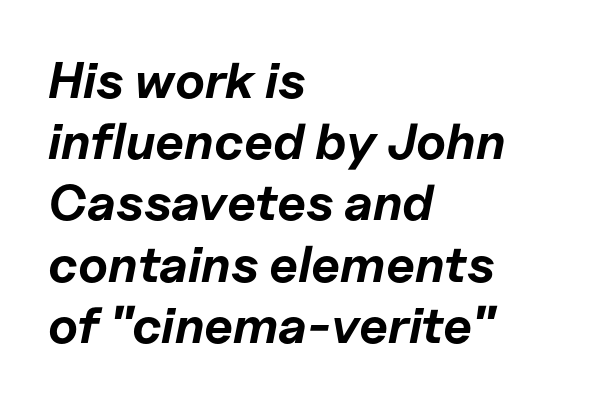
{"italic": "yes", "lean": "right", "slant_degrees": 11, "bold": "yes", "weight": "bold", "width": "normal", "stroke_contrast": "low", "x_height": "medium", "monospaced": "no", "underline": "no", "align": "left", "line_spacing_ratio": 1.2, "letter_spacing": "normal", "letter_spacing_em": 0.0, "glyph_px": 51}
